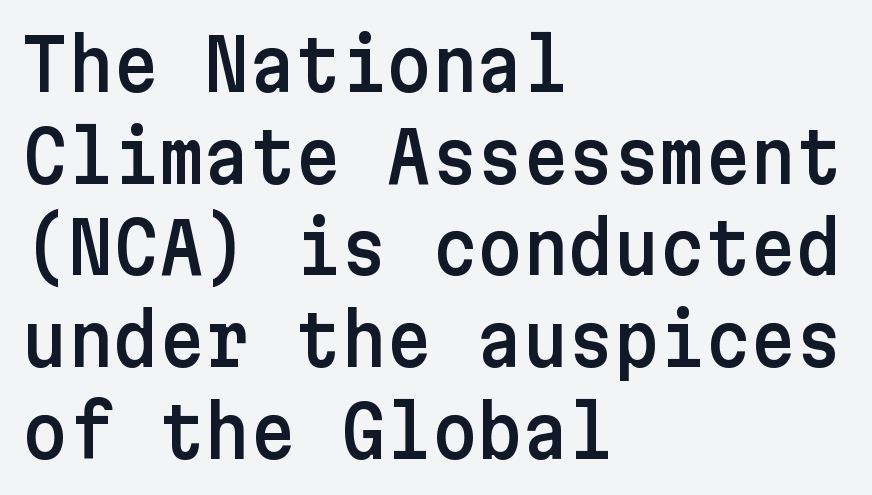
The image shows 70 px sans-serif type, upright; set left-aligned, normal line spacing (1.31x), normal letter spacing, not underlined; low stroke contrast and a medium x-height.
